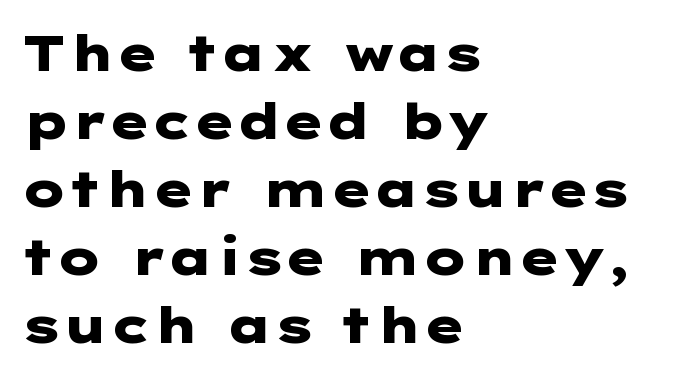
The font's upright variant was chosen for this text. I'd call this a sans setting — the letters go barefoot. This sample keeps an unexceptional amount of space between lines. A typesetter would call this zero additional tracking. This sample is left-justified, so line endings fall wherever the words run out.
